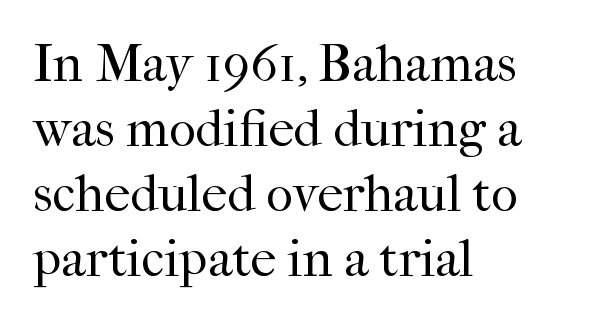
{"serif": "yes", "italic": "no", "bold": "no", "weight": "regular", "width": "normal", "stroke_contrast": "high", "x_height": "medium", "monospaced": "no", "underline": "no", "align": "left", "line_spacing": "normal", "line_spacing_ratio": 1.25, "letter_spacing": "normal", "letter_spacing_em": 0.0, "glyph_px": 52}
